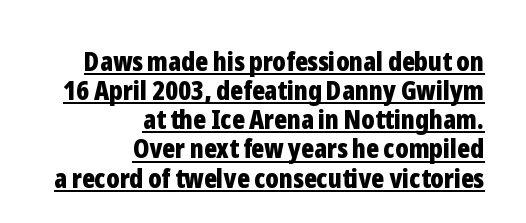
Q: Is the text bold? A: Yes.
Q: Is the text italic (slanted)? A: No, it is upright.
Q: Is the text underlined? A: Yes.
Q: How is the paragraph aligned? A: Right-aligned.
Q: Is the spacing between letters normal or unusually wide? A: Normal.
Q: Is the spacing between lines tight, normal or loose? A: Tight.
